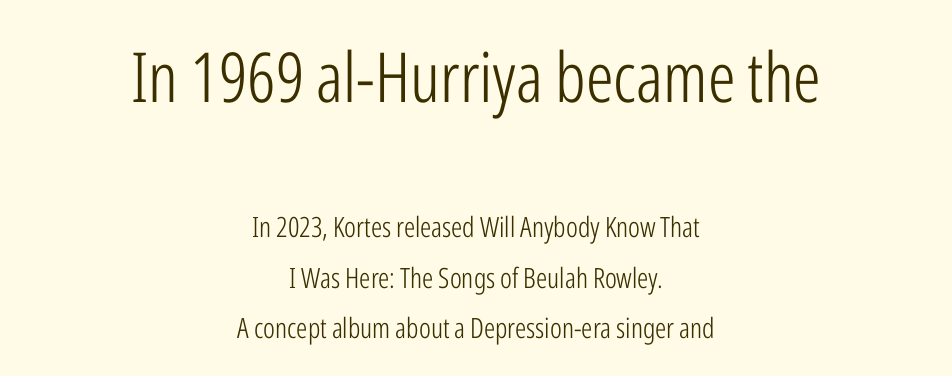
Q: Is the text bold? A: No.
Q: Is the text italic (slanted)? A: No, it is upright.
Q: Is the typeface a serif or a sans-serif typeface? A: Sans-serif.
Q: Is the text underlined? A: No.
Q: How is the paragraph aligned? A: Centered.
Q: Is the spacing between letters normal or unusually wide? A: Normal.
Q: Which block of text is set in a larger size, the first (top) or the second (bottom)? A: The first (top) one.
Q: Width (condensed, normal, or wide)? A: Condensed.
Q: Stroke contrast? A: Low.
Q: x-height? A: Medium.
Q: Monospaced? A: No.
